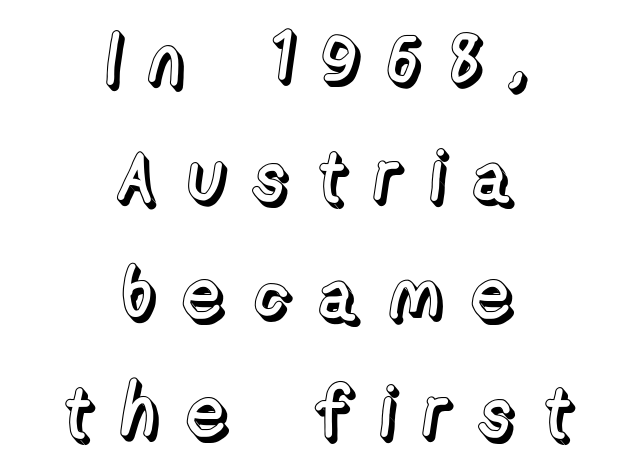
Q: Is the text italic (slanted)? A: Yes.
Q: Is the text underlined? A: No.
Q: How is the paragraph aligned? A: Centered.
Q: Is the spacing between letters normal or unusually wide? A: Unusually wide.
Q: Is the spacing between lines tight, normal or loose? A: Normal.
Q: Width (condensed, normal, or wide)? A: Normal.
Q: x-height? A: Medium.
Q: Monospaced? A: No.
